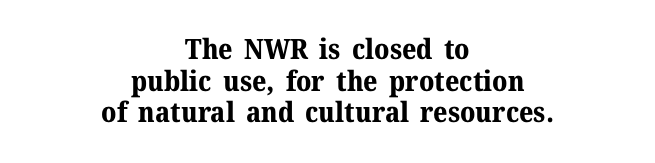
The image shows 28 px bold serif type, upright; set centered, tight line spacing (1.13x), normal letter spacing, not underlined; medium stroke contrast and a medium x-height.
